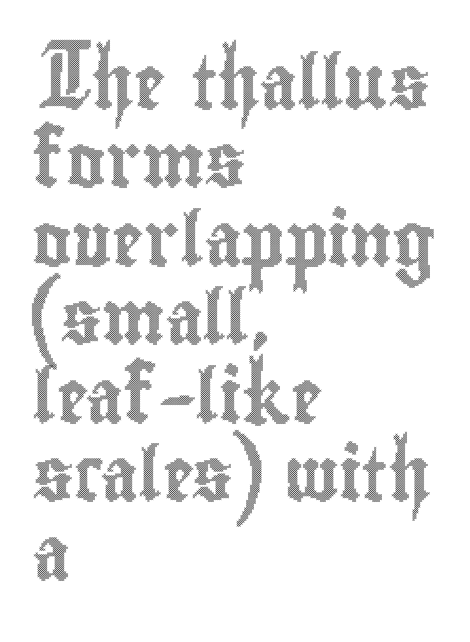
Q: Is the text italic (slanted)? A: No, it is upright.
Q: Is the text underlined? A: No.
Q: How is the paragraph aligned? A: Left-aligned.
Q: Is the spacing between letters normal or unusually wide? A: Normal.
Q: Is the spacing between lines tight, normal or loose? A: Normal.
Q: Width (condensed, normal, or wide)? A: Condensed.
Q: x-height? A: Small.
Q: Monospaced? A: No.
